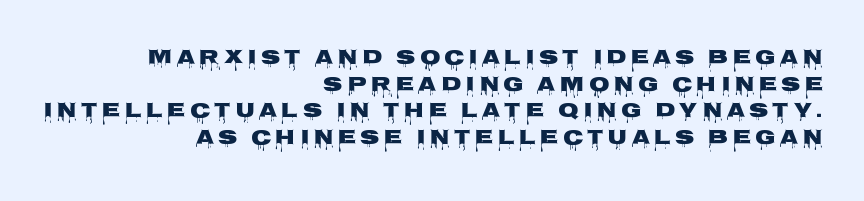
Q: Is the text bold? A: Yes.
Q: Is the text italic (slanted)? A: No, it is upright.
Q: Is the text underlined? A: No.
Q: How is the paragraph aligned? A: Right-aligned.
Q: Is the spacing between letters normal or unusually wide? A: Unusually wide.
Q: Is the spacing between lines tight, normal or loose? A: Normal.
